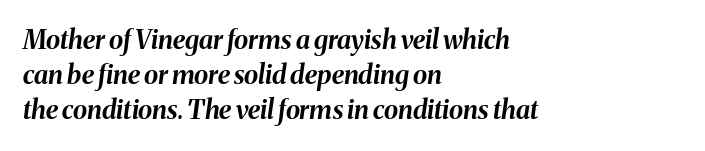
{"italic": "yes", "lean": "right", "slant_degrees": 8, "bold": "yes", "underline": "no", "align": "left", "line_spacing": "normal", "line_spacing_ratio": 1.35, "letter_spacing": "normal", "letter_spacing_em": 0.0, "glyph_px": 26}
